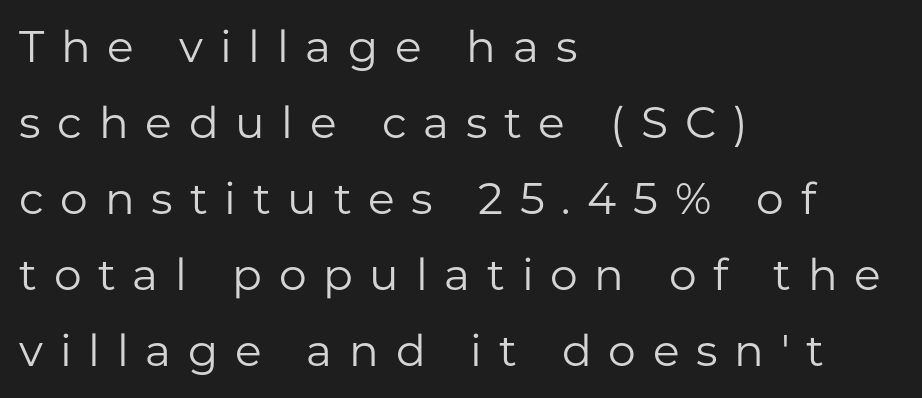
{"serif": "no", "italic": "no", "bold": "no", "weight": "regular", "width": "normal", "stroke_contrast": "low", "x_height": "medium", "monospaced": "no", "underline": "no", "align": "left", "line_spacing_ratio": 1.73, "letter_spacing": "wide", "letter_spacing_em": 0.38, "glyph_px": 44}
